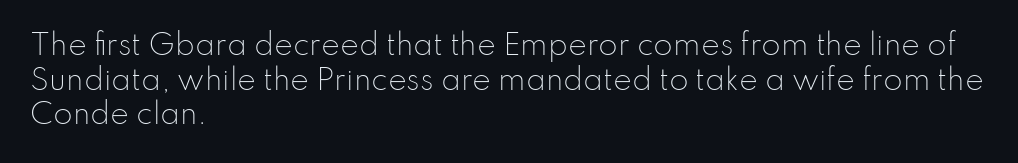
Do the characters align in a grid? No, the font is proportional. A roman cut, with each character standing at attention. Unlike a traditional serif, this face leaves its strokes unadorned. Glance below the letters and you will spot only blank space. The type is set solid horizontally, with unmodified tracking. Reading down the block, your eye returns to a fixed left position each line.
